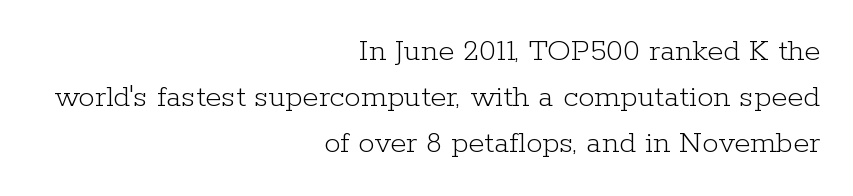
The passage shown is not bold in any degree. The specimen reads as upright at a glance. Lines of text with bare space underneath. Note the varied advance widths — an 'i' is clearly narrower than an 'm'.
